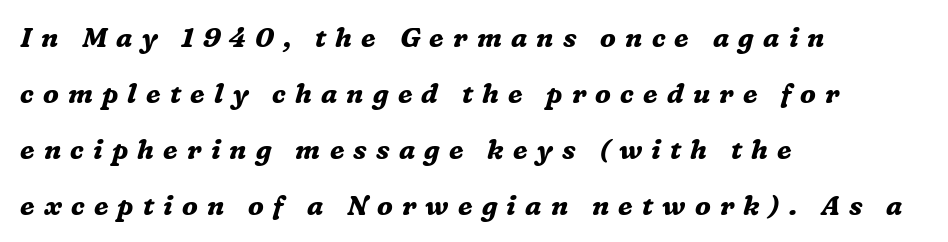
The image shows 27 px bold type, italic (leaning right); set left-aligned, loose line spacing (2.07x), unusually wide letter spacing (+0.34 em), not underlined.
